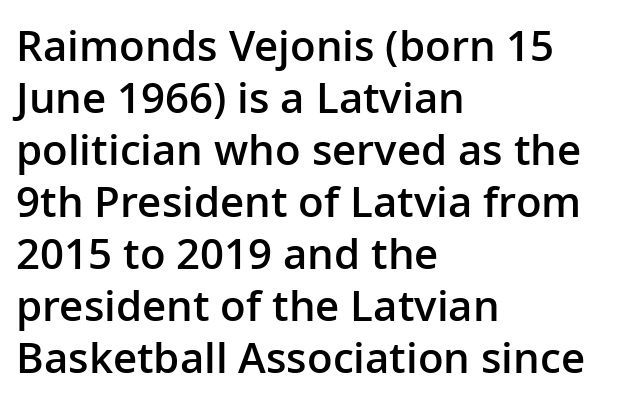
The image shows 42 px semibold sans-serif type, upright; set left-aligned, line spacing 1.24x, normal letter spacing, not underlined; low stroke contrast and a medium x-height.
